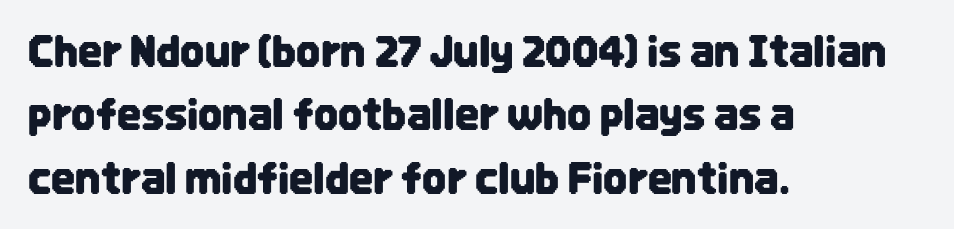
Posture: straight, roman, zero tilt. Examine the stroke ends and you'll find no serifs. Has an underline been added? It has not. Note the varied advance widths — an 'i' is clearly narrower than an 'm'. These lines stack with their left ends in a neat column.
